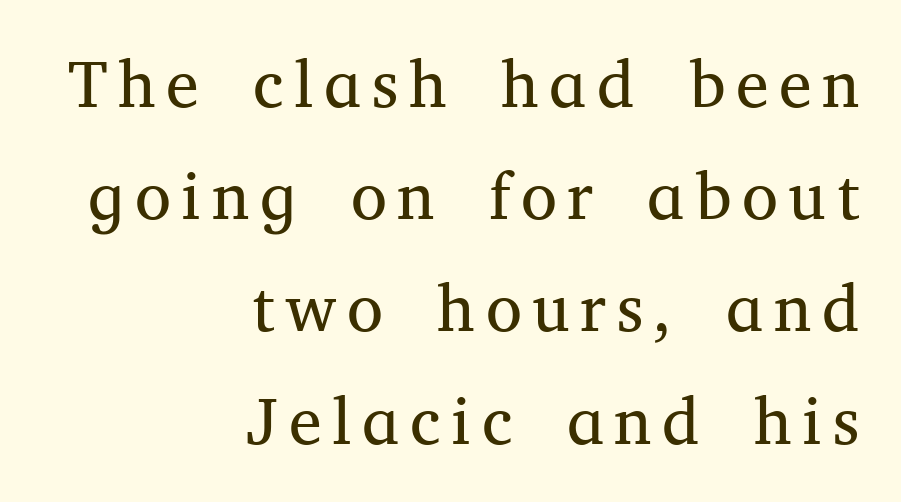
{"serif": "yes", "italic": "no", "bold": "no", "weight": "regular", "width": "normal", "stroke_contrast": "medium", "x_height": "medium", "monospaced": "no", "underline": "no", "align": "right", "line_spacing": "normal", "line_spacing_ratio": 1.7, "glyph_px": 66}
